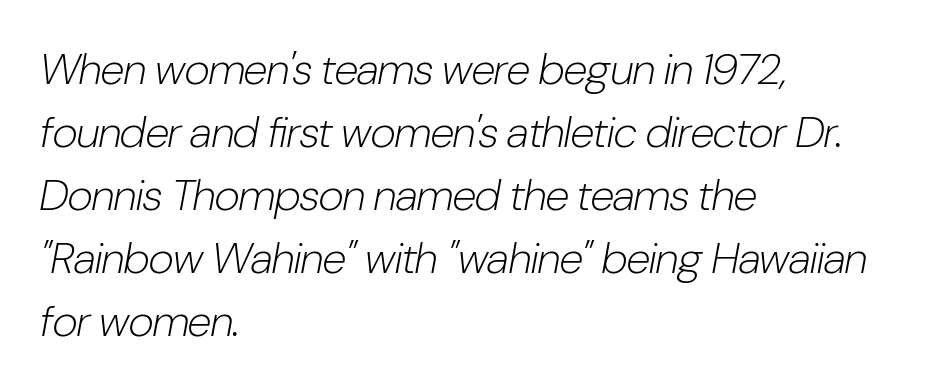
Q: Is the text bold? A: No.
Q: Is the text italic (slanted)? A: Yes, it leans right by about 10 degrees.
Q: Is the text underlined? A: No.
Q: How is the paragraph aligned? A: Left-aligned.
Q: Is the spacing between letters normal or unusually wide? A: Normal.
Q: Is the spacing between lines tight, normal or loose? A: Normal.
Q: Width (condensed, normal, or wide)? A: Condensed.
Q: Stroke contrast? A: Low.
Q: x-height? A: Medium.
Q: Monospaced? A: No.
